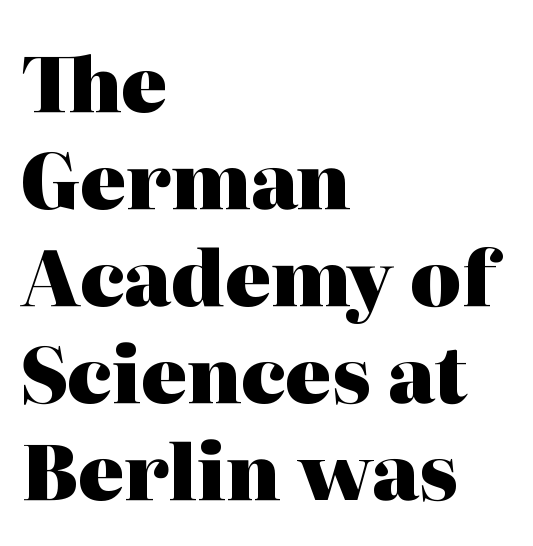
{"serif": "yes", "italic": "no", "bold": "yes", "weight": "heavy", "width": "normal", "stroke_contrast": "high", "x_height": "medium", "monospaced": "no", "underline": "no", "align": "left", "line_spacing": "normal", "line_spacing_ratio": 1.26, "letter_spacing": "normal", "letter_spacing_em": 0.0, "glyph_px": 77}
